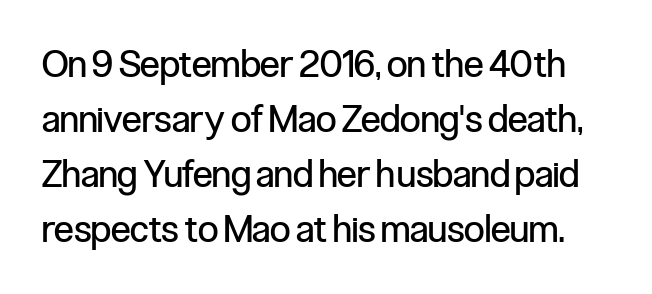
Q: Is the text bold? A: No.
Q: Is the text italic (slanted)? A: No, it is upright.
Q: Is the typeface a serif or a sans-serif typeface? A: Sans-serif.
Q: Is the text underlined? A: No.
Q: Is the spacing between letters normal or unusually wide? A: Normal.
Q: Is the spacing between lines tight, normal or loose? A: Normal.
Q: Width (condensed, normal, or wide)? A: Condensed.
Q: Stroke contrast? A: Low.
Q: x-height? A: Medium.
Q: Monospaced? A: No.
